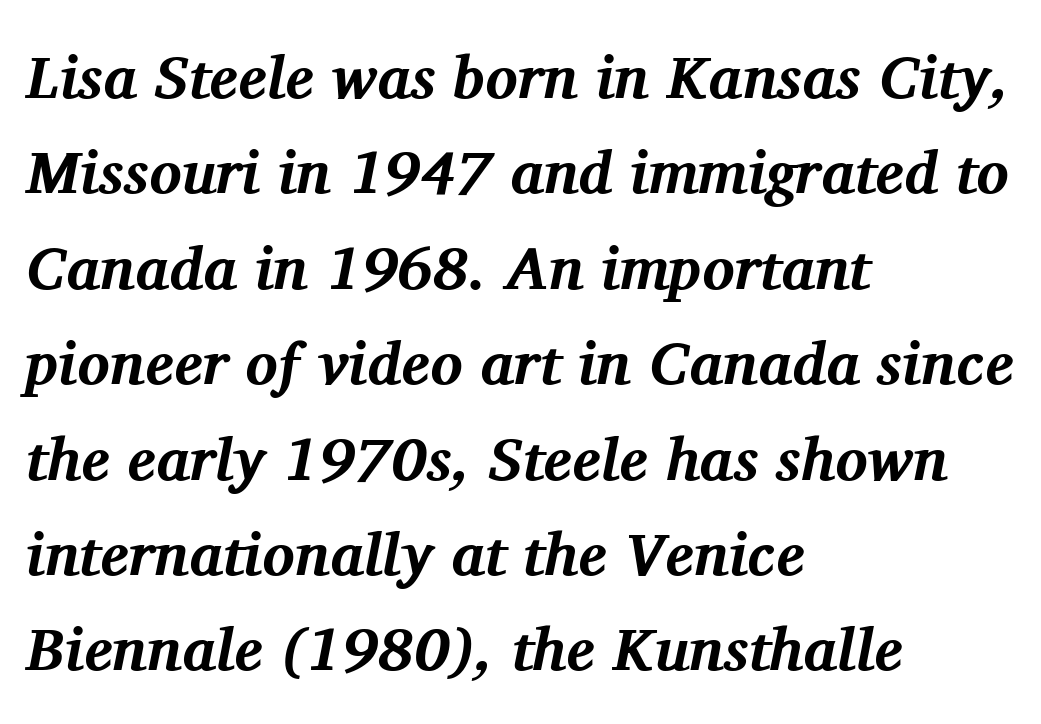
The image shows 60 px bold serif type, italic (leaning right); set left-aligned, normal line spacing (1.59x), normal letter spacing, not underlined; medium stroke contrast and a medium x-height.
